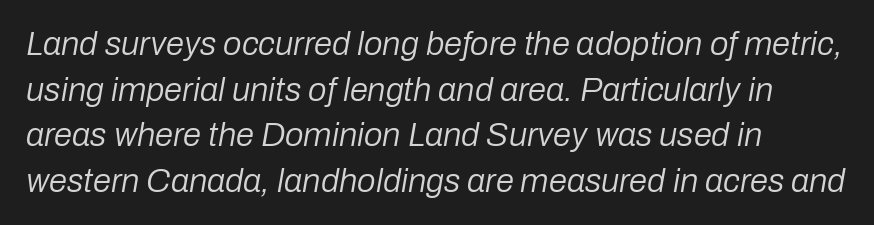
Q: Is the text bold? A: No.
Q: Is the text italic (slanted)? A: Yes, it leans right by about 10 degrees.
Q: Is the text underlined? A: No.
Q: How is the paragraph aligned? A: Left-aligned.
Q: Is the spacing between letters normal or unusually wide? A: Normal.
Q: Is the spacing between lines tight, normal or loose? A: Normal.
Q: Width (condensed, normal, or wide)? A: Normal.
Q: Stroke contrast? A: Low.
Q: x-height? A: Medium.
Q: Monospaced? A: No.
